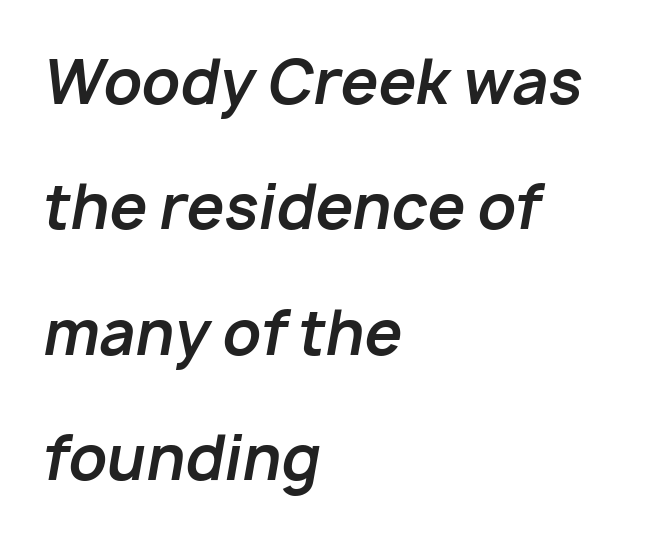
The image shows 60 px bold type, italic (leaning right); set left-aligned, loose line spacing (2.09x), normal letter spacing, not underlined; low stroke contrast and a medium x-height.
